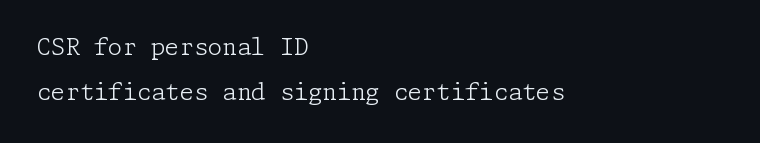
{"italic": "no", "bold": "no", "underline": "no", "align": "left", "line_spacing": "loose", "line_spacing_ratio": 1.96, "letter_spacing": "normal", "letter_spacing_em": 0.0, "glyph_px": 23}
